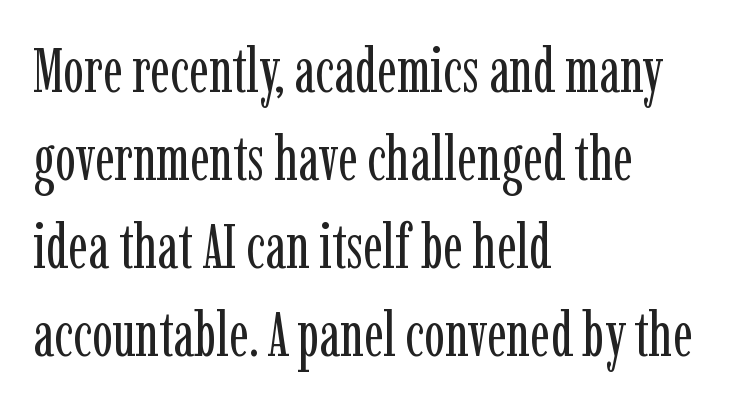
{"serif": "yes", "italic": "no", "bold": "no", "weight": "regular", "width": "condensed", "stroke_contrast": "low", "x_height": "medium", "monospaced": "no", "underline": "no", "align": "left", "line_spacing": "normal", "line_spacing_ratio": 1.42, "letter_spacing": "normal", "letter_spacing_em": 0.0, "glyph_px": 62}
